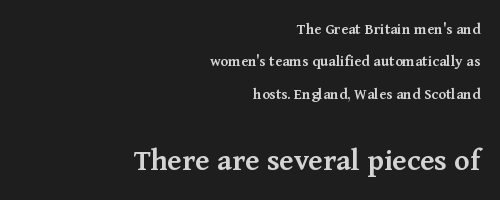
Q: Is the text bold? A: Semi-bold.
Q: Is the text italic (slanted)? A: No, it is upright.
Q: Is the typeface a serif or a sans-serif typeface? A: Serif.
Q: Is the text underlined? A: No.
Q: How is the paragraph aligned? A: Right-aligned.
Q: Is the spacing between letters normal or unusually wide? A: Normal.
Q: Is the spacing between lines tight, normal or loose? A: Loose.
Q: Which block of text is set in a larger size, the first (top) or the second (bottom)? A: The second (bottom) one.
Q: Width (condensed, normal, or wide)? A: Normal.
Q: Stroke contrast? A: Medium.
Q: x-height? A: Medium.
Q: Monospaced? A: No.
